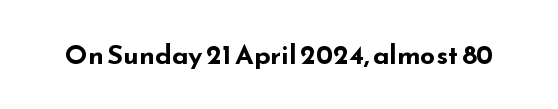
{"italic": "no", "bold": "yes", "underline": "no", "letter_spacing": "normal", "letter_spacing_em": 0.0, "glyph_px": 27}
